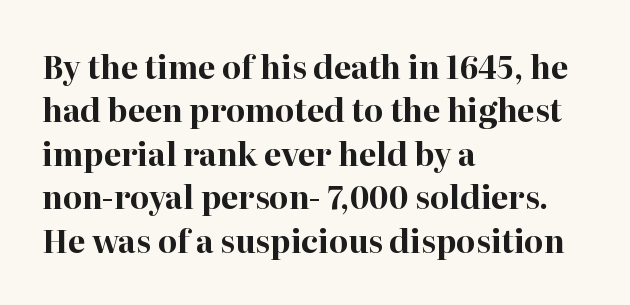
{"serif": "yes", "italic": "no", "bold": "yes", "weight": "bold", "width": "normal", "stroke_contrast": "high", "x_height": "medium", "monospaced": "no", "underline": "no", "align": "left", "line_spacing": "normal", "line_spacing_ratio": 1.4, "letter_spacing": "normal", "letter_spacing_em": 0.0, "glyph_px": 31}
